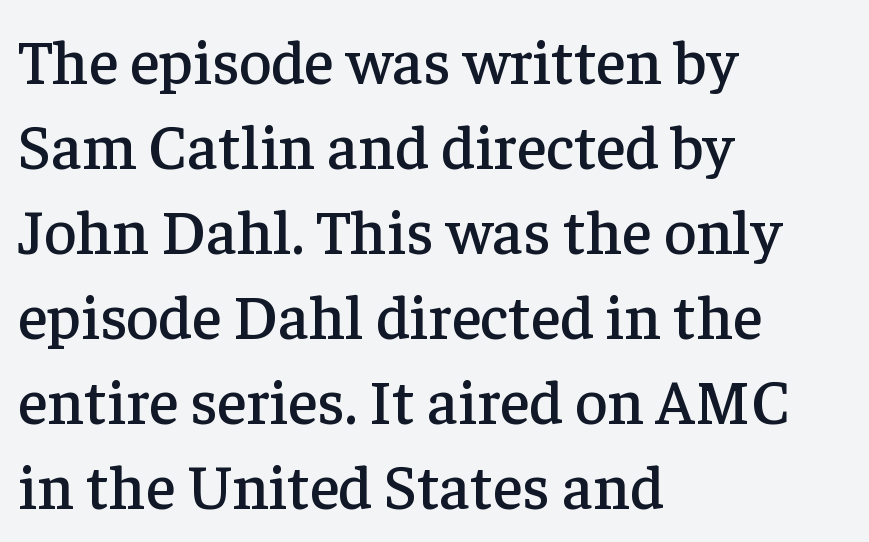
{"serif": "yes", "italic": "no", "width": "normal", "stroke_contrast": "low", "x_height": "medium", "monospaced": "no", "underline": "no", "align": "left", "line_spacing": "normal", "line_spacing_ratio": 1.35, "letter_spacing": "normal", "letter_spacing_em": 0.0, "glyph_px": 63}
